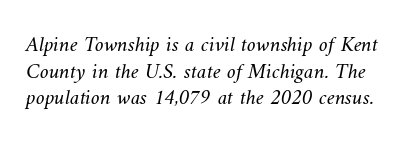
The image shows 22 px text type; set line spacing 1.21x, normal letter spacing, not underlined.
